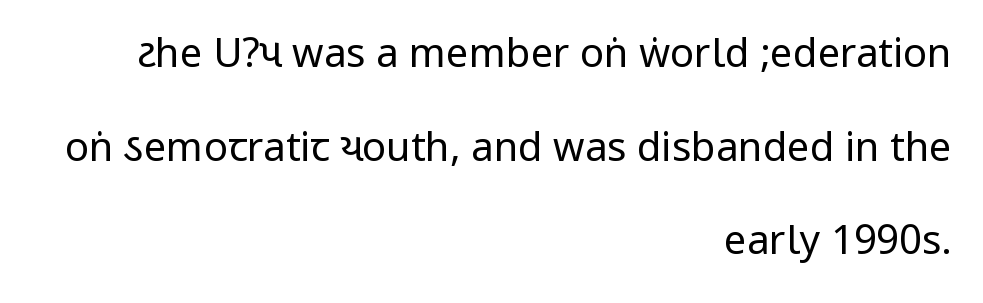
The image shows 40 px regular-weight, condensed sans-serif type, upright; set right-aligned, loose line spacing (2.34x), normal letter spacing, not underlined; low stroke contrast.
